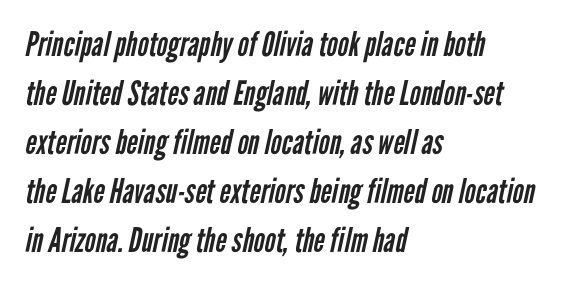
The ragged edge is on the right, which tells us the setting is flush left. A normal amount of white space separates one row of letters from the next. Bare-footed words on every line. The letters advance in unequal steps, a hallmark of proportional type. Nobody touched the tracking dial on this one. No extra ink here — the face is not bold.
